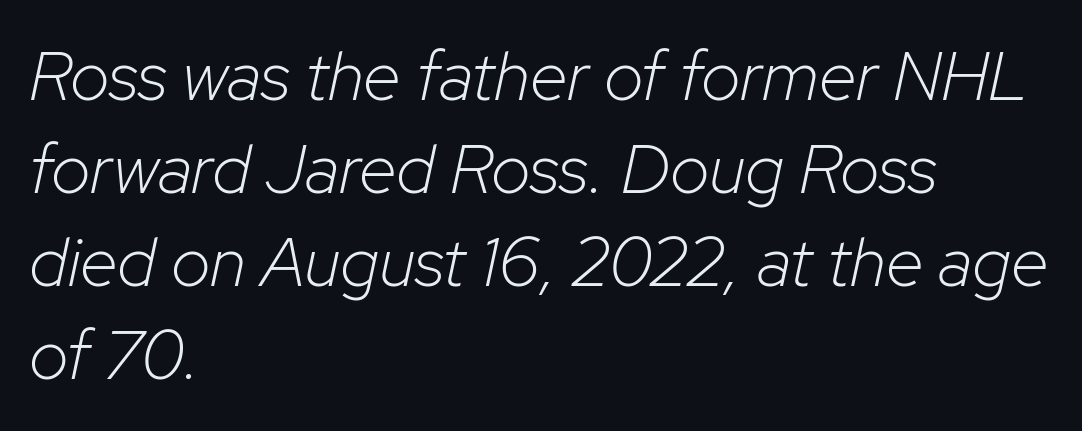
{"italic": "yes", "lean": "right", "slant_degrees": 12, "bold": "no", "weight": "light", "width": "normal", "stroke_contrast": "low", "x_height": "medium", "monospaced": "no", "underline": "no", "align": "left", "line_spacing": "normal", "line_spacing_ratio": 1.35, "letter_spacing": "normal", "letter_spacing_em": 0.0, "glyph_px": 69}
